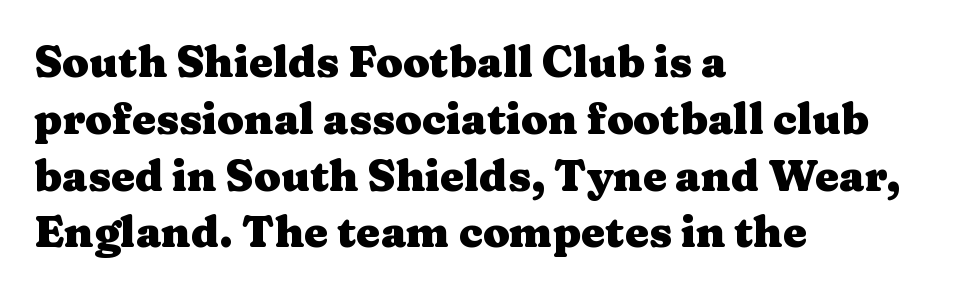
{"serif": "yes", "italic": "no", "bold": "yes", "weight": "heavy", "width": "wide", "stroke_contrast": "medium", "x_height": "medium", "monospaced": "no", "underline": "no", "align": "left", "line_spacing": "normal", "line_spacing_ratio": 1.32, "letter_spacing": "normal", "letter_spacing_em": 0.0, "glyph_px": 43}
